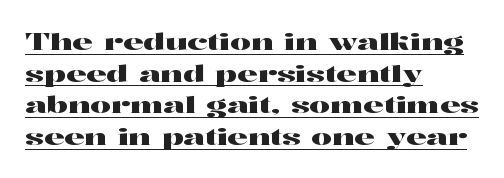
The image shows 23 px text type, upright; set left-aligned, normal line spacing (1.38x), normal letter spacing, underlined.
